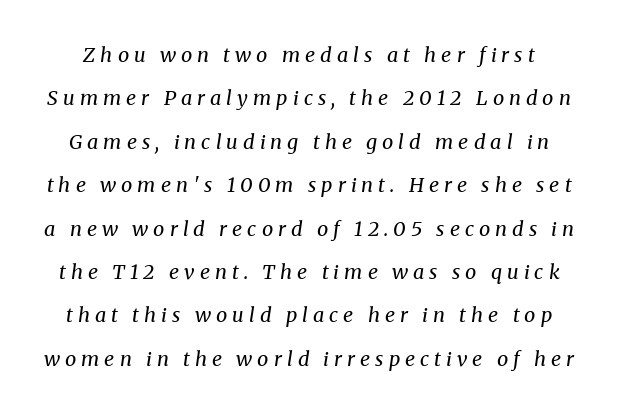
The image shows 20 px text type, italic (leaning right); set loose line spacing (2.17x), unusually wide letter spacing (+0.25 em), not underlined.
